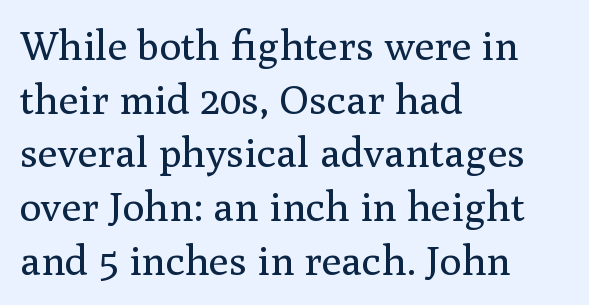
{"serif": "yes", "italic": "no", "bold": "no", "weight": "regular", "width": "normal", "stroke_contrast": "medium", "x_height": "medium", "monospaced": "no", "underline": "no", "align": "left", "line_spacing": "normal", "line_spacing_ratio": 1.31, "letter_spacing": "normal", "letter_spacing_em": 0.0, "glyph_px": 41}
